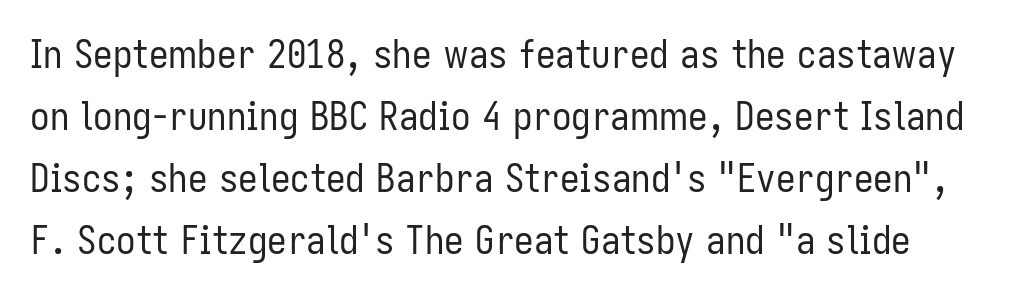
The image shows 39 px regular-weight, condensed sans-serif type, upright; set normal line spacing (1.59x), normal letter spacing, not underlined; low stroke contrast and a medium x-height.
